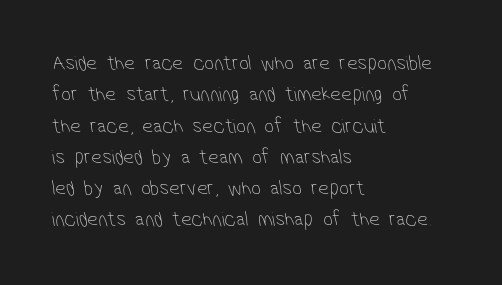
{"bold": "no", "underline": "no", "align": "left", "line_spacing": "normal", "line_spacing_ratio": 1.49, "letter_spacing": "normal", "letter_spacing_em": 0.0, "glyph_px": 21}
